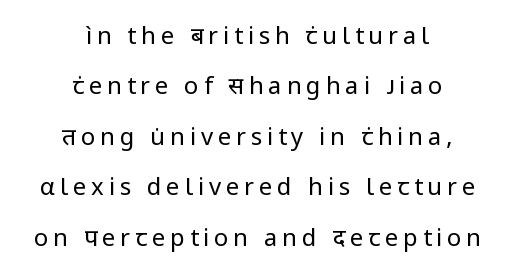
Q: Is the text bold? A: No.
Q: Is the text italic (slanted)? A: No, it is upright.
Q: Is the text underlined? A: No.
Q: How is the paragraph aligned? A: Centered.
Q: Is the spacing between letters normal or unusually wide? A: Unusually wide.
Q: Is the spacing between lines tight, normal or loose? A: Loose.
